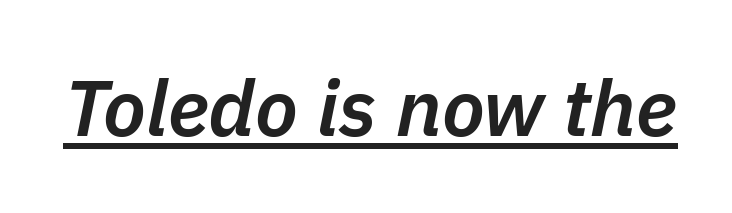
Here the designer chose a conventional face with non-uniform glyph widths. This is moderately heavy type, rendered in semibold. Every character sits at an angle, as italics do. The face used here appears with an underline applied.
